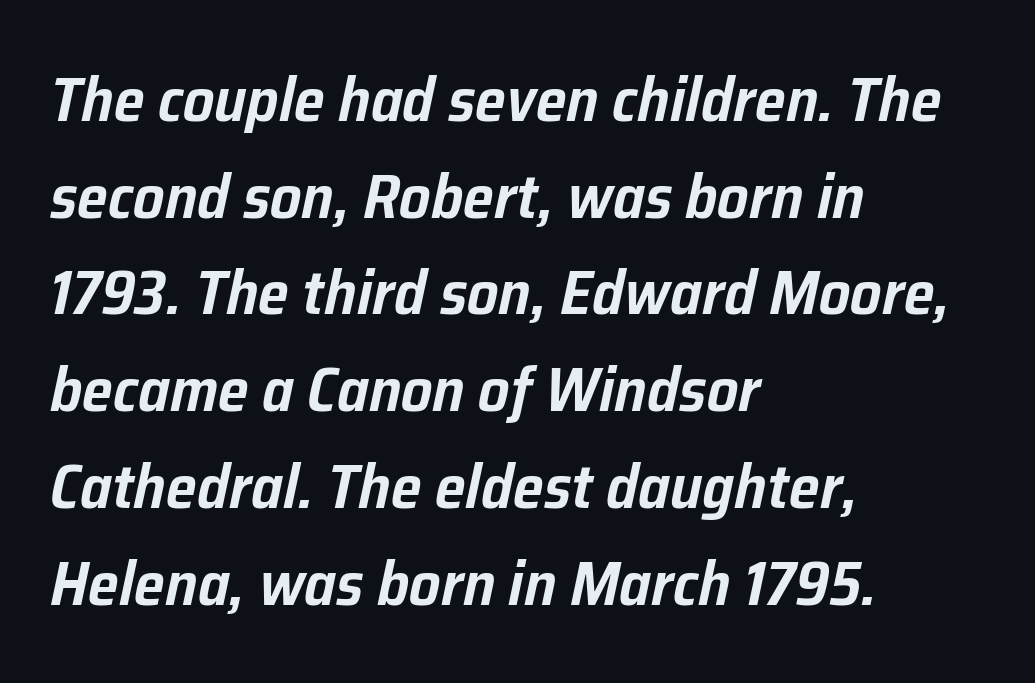
The image shows 62 px text type, italic (leaning right); set left-aligned, normal line spacing (1.56x), normal letter spacing, not underlined; low stroke contrast and a medium x-height.
